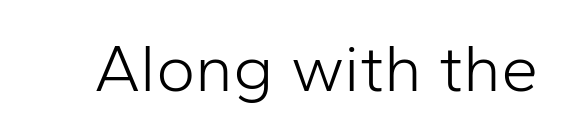
The image shows 67 px light sans-serif type, upright; set normal letter spacing, not underlined; low stroke contrast and a medium x-height.
